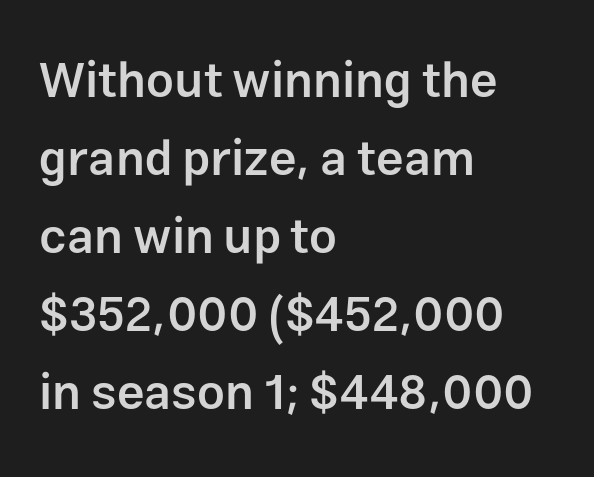
Here the designer chose a conventional face with non-uniform glyph widths. Each new line begins a customary step beneath the previous one. Serifs: no, the terminals of the letterforms are clean. The sample has been set in demibold, a notch under bold. Each word holds together tightly as a unit, with standard inter-letter gaps.
